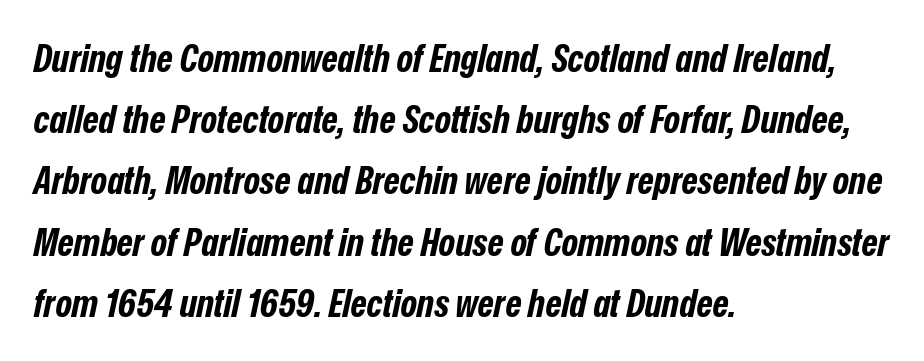
The image shows 39 px bold, condensed type, italic (leaning right); set left-aligned, normal line spacing (1.57x), normal letter spacing, not underlined; low stroke contrast and a medium x-height.
